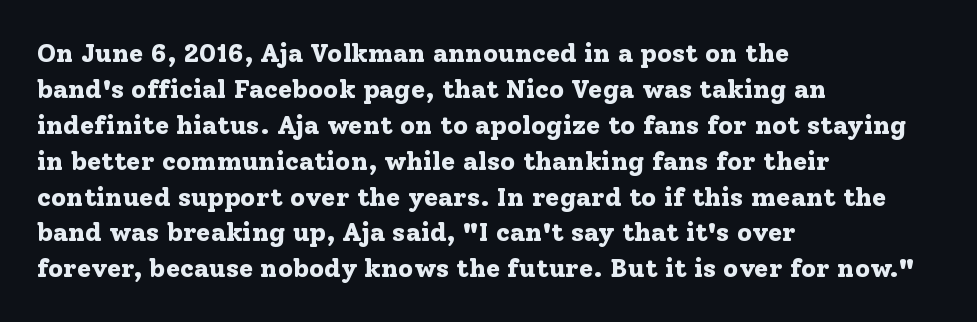
Q: Is the text bold? A: Yes.
Q: Is the text italic (slanted)? A: No, it is upright.
Q: Is the text underlined? A: No.
Q: How is the paragraph aligned? A: Left-aligned.
Q: Is the spacing between letters normal or unusually wide? A: Normal.
Q: Is the spacing between lines tight, normal or loose? A: Normal.
